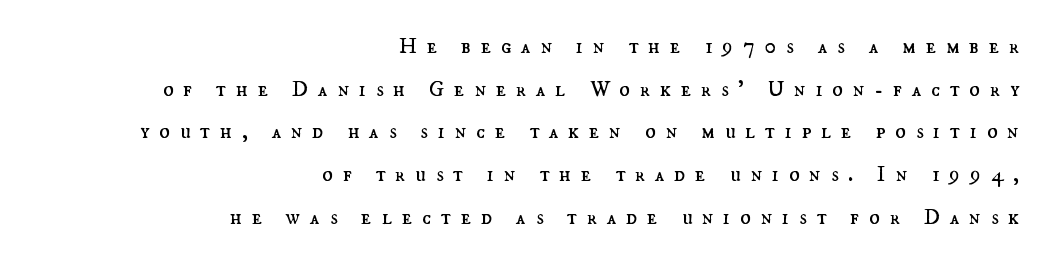
The image shows 22 px text type, upright; set right-aligned, loose line spacing (1.94x), unusually wide letter spacing (+0.44 em), not underlined.
